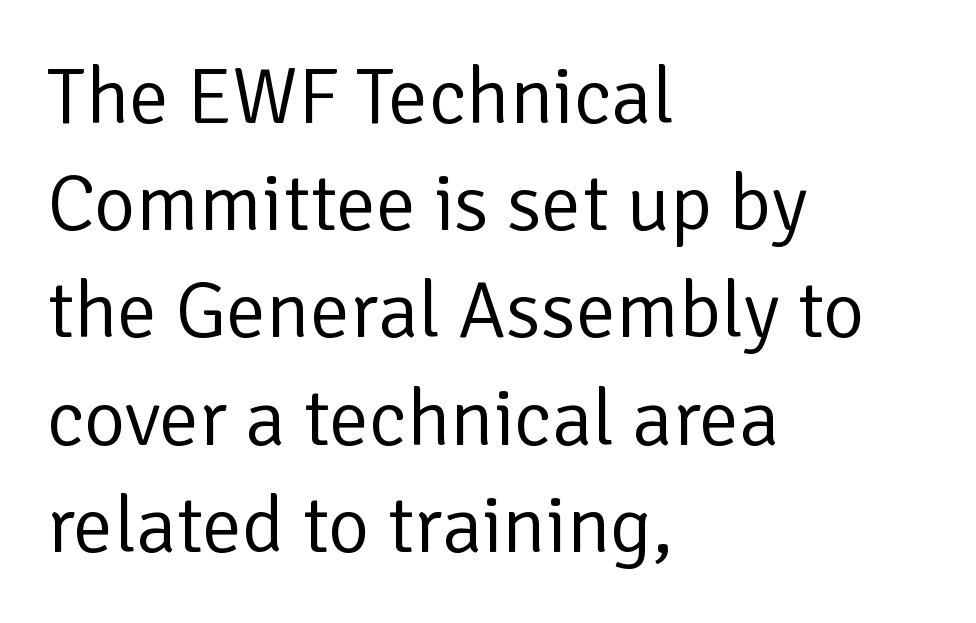
The image shows 80 px regular-weight sans-serif type, upright; set left-aligned, normal line spacing (1.34x), normal letter spacing, not underlined; low stroke contrast and a medium x-height.
